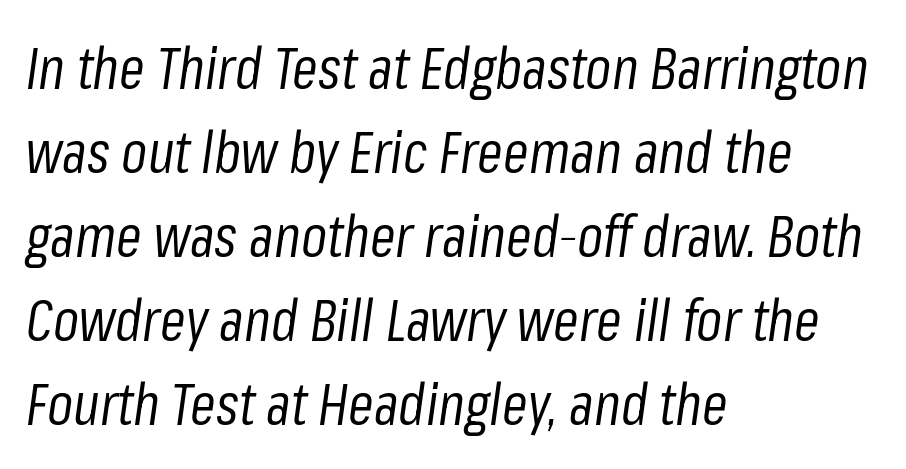
The image shows 58 px regular-weight, condensed type, italic (leaning right); set left-aligned, normal line spacing (1.45x), normal letter spacing, not underlined; low stroke contrast and a medium x-height.
